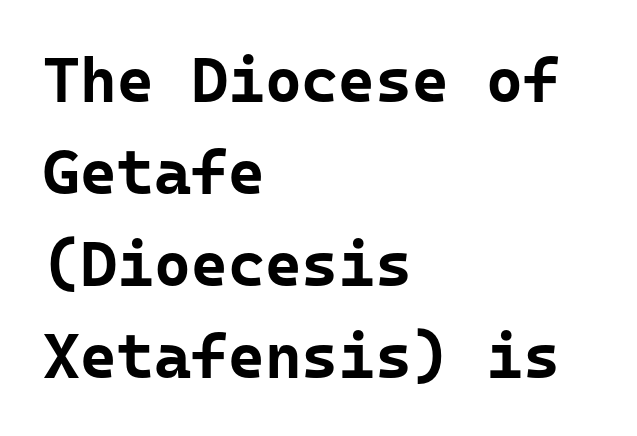
The image shows 63 px bold sans-serif type, upright, monospaced; set left-aligned, normal line spacing (1.46x), normal letter spacing, not underlined; low stroke contrast and a medium x-height.
